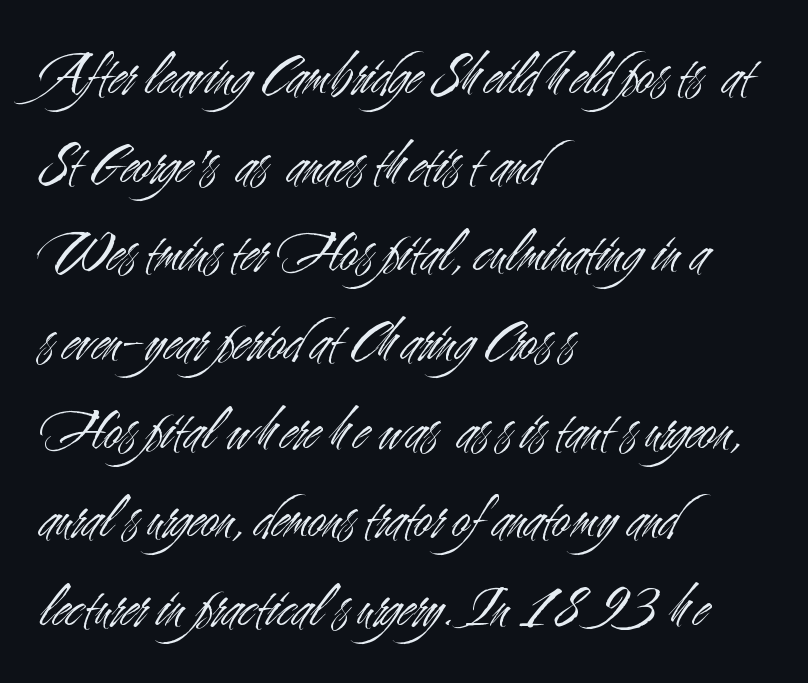
Letters rest on an invisible, unmarked baseline. Is the letter spacing exaggerated? No — it looks like the ordinary default. Is this a fixed-width face? No — the glyphs have proportional, varying widths. Examine the stroke ends and you'll find no serifs.
